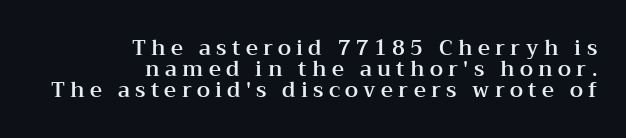
The image shows 21 px text type, upright; set right-aligned, tight line spacing (0.99x), unusually wide letter spacing (+0.25 em), not underlined.
